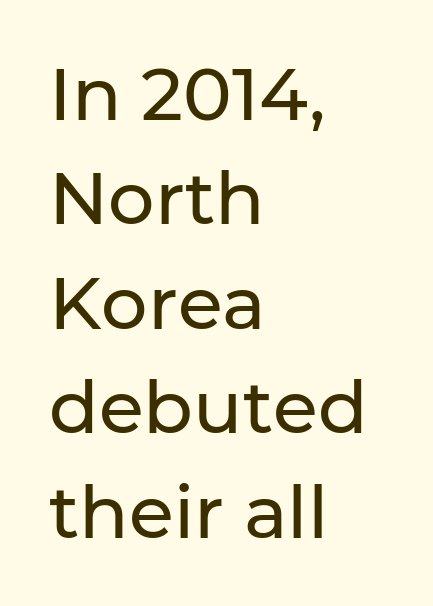
Spacing between characters is what you'd get straight out of the box. In CSS terms this would be text-align: left. Is this a fixed-width face? No — the glyphs have proportional, varying widths. Has an underline been added? It has not. Does the type have serifs? No, each stem ends abruptly.
